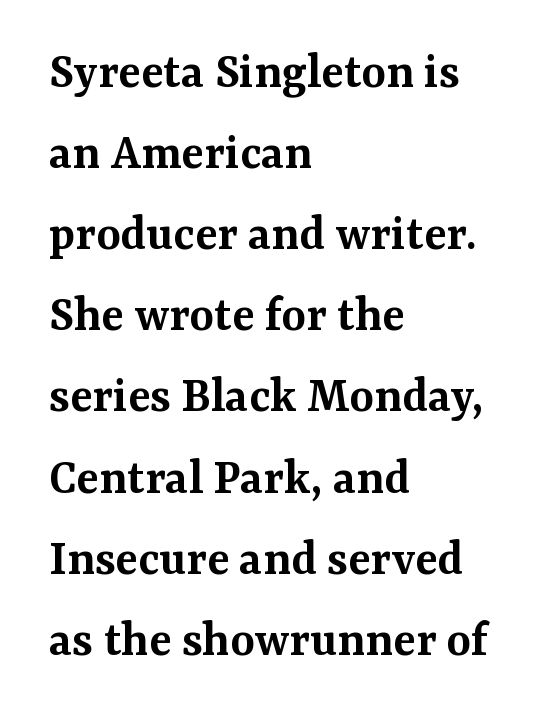
No word sits above an underline. Here the designer chose a conventional face with non-uniform glyph widths. Every row of glyphs begins at an identical x-position on the left. These lines carry some extra weight — a demibold, not a full bold. Compared with typical paragraphs, the rows here are spaced about the same.
